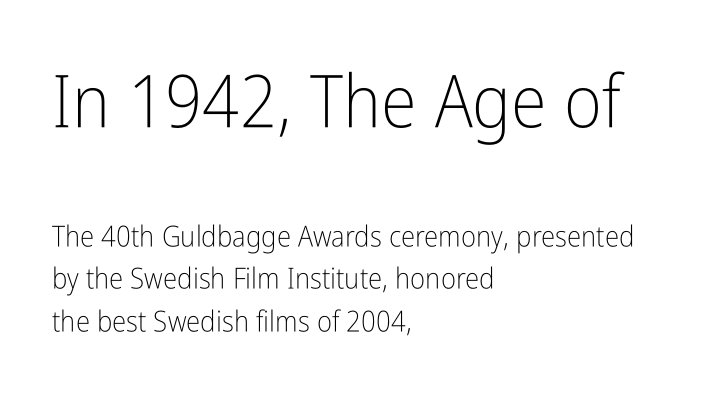
Q: Is the text bold? A: No.
Q: Is the text italic (slanted)? A: No, it is upright.
Q: Is the typeface a serif or a sans-serif typeface? A: Sans-serif.
Q: Is the text underlined? A: No.
Q: How is the paragraph aligned? A: Left-aligned.
Q: Is the spacing between letters normal or unusually wide? A: Normal.
Q: Is the spacing between lines tight, normal or loose? A: Normal.
Q: Which block of text is set in a larger size, the first (top) or the second (bottom)? A: The first (top) one.
Q: Width (condensed, normal, or wide)? A: Condensed.
Q: Stroke contrast? A: Low.
Q: x-height? A: Medium.
Q: Monospaced? A: No.
